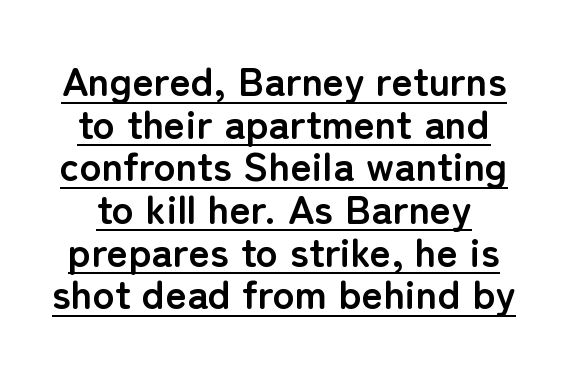
The image shows 41 px semibold sans-serif type, upright; set tight line spacing (1.04x), normal letter spacing, underlined; low stroke contrast and a medium x-height.
